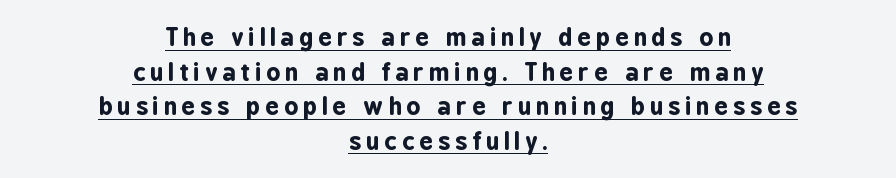
The image shows 24 px bold type, upright; set centered, normal line spacing (1.44x), unusually wide letter spacing (+0.21 em), underlined.
